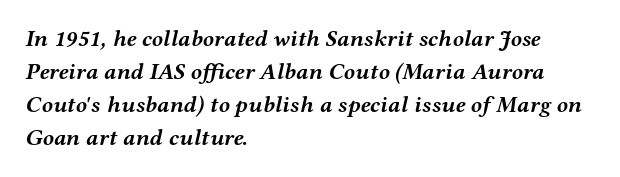
Q: Is the text bold? A: Yes.
Q: Is the text italic (slanted)? A: Yes, it leans right by about 12 degrees.
Q: Is the text underlined? A: No.
Q: How is the paragraph aligned? A: Left-aligned.
Q: Is the spacing between letters normal or unusually wide? A: Normal.
Q: Is the spacing between lines tight, normal or loose? A: Normal.
